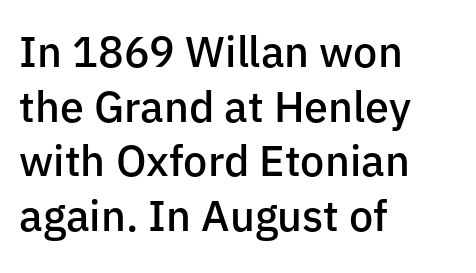
Q: Is the text bold? A: Semi-bold.
Q: Is the text italic (slanted)? A: No, it is upright.
Q: Is the typeface a serif or a sans-serif typeface? A: Sans-serif.
Q: Is the text underlined? A: No.
Q: How is the paragraph aligned? A: Left-aligned.
Q: Is the spacing between letters normal or unusually wide? A: Normal.
Q: Is the spacing between lines tight, normal or loose? A: Normal.
Q: Width (condensed, normal, or wide)? A: Normal.
Q: Stroke contrast? A: Low.
Q: x-height? A: Medium.
Q: Monospaced? A: No.
